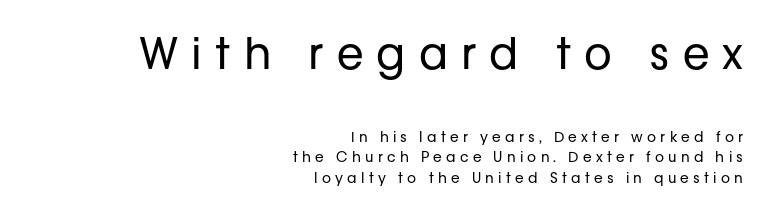
{"serif": "no", "italic": "no", "bold": "no", "weight": "regular", "width": "normal", "stroke_contrast": "low", "x_height": "medium", "monospaced": "no", "underline": "no", "align": "right", "line_spacing": "normal", "line_spacing_ratio": 1.47, "letter_spacing": "wide", "letter_spacing_em": 0.3, "larger_block": "first", "size_ratio": 3.07, "glyph_px": 43}
